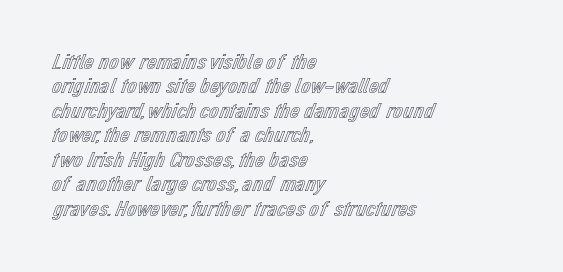
The image shows 22 px text type; set left-aligned, tight line spacing (1.11x), normal letter spacing, not underlined.
